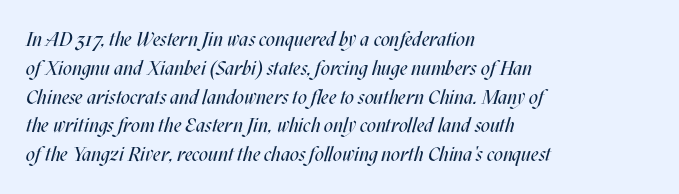
{"italic": "yes", "lean": "right", "slant_degrees": 17, "bold": "no", "underline": "no", "align": "left", "line_spacing": "normal", "line_spacing_ratio": 1.44, "letter_spacing": "normal", "letter_spacing_em": 0.0, "glyph_px": 20}
